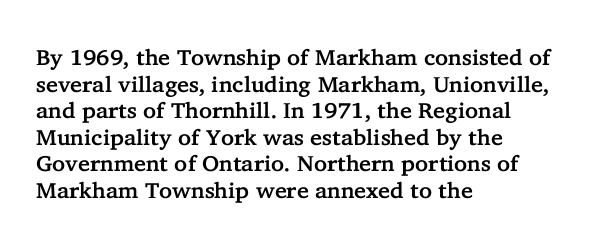
The image shows 22 px text type, upright; set left-aligned, line spacing 1.21x, normal letter spacing, not underlined.
